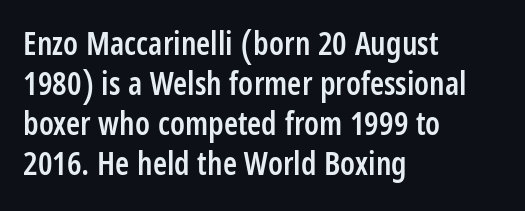
Q: Is the text bold? A: Semi-bold.
Q: Is the text italic (slanted)? A: No, it is upright.
Q: Is the typeface a serif or a sans-serif typeface? A: Sans-serif.
Q: Is the text underlined? A: No.
Q: How is the paragraph aligned? A: Left-aligned.
Q: Is the spacing between letters normal or unusually wide? A: Normal.
Q: Is the spacing between lines tight, normal or loose? A: Normal.
Q: Width (condensed, normal, or wide)? A: Condensed.
Q: Stroke contrast? A: Low.
Q: x-height? A: Large.
Q: Monospaced? A: No.
